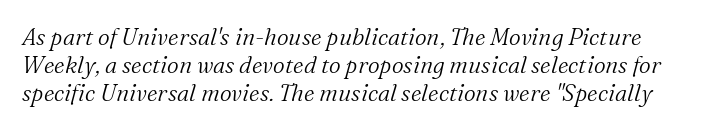
The image shows 23 px text type, italic (leaning right); set line spacing 1.21x, normal letter spacing, not underlined.
